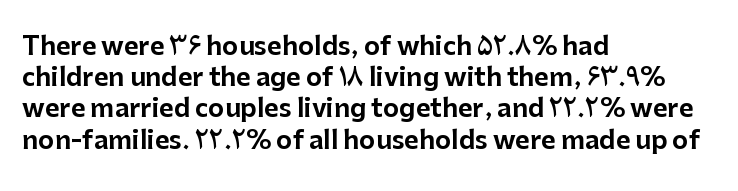
{"italic": "no", "underline": "no", "align": "left", "line_spacing": "normal", "line_spacing_ratio": 1.25, "letter_spacing": "normal", "letter_spacing_em": 0.0, "glyph_px": 25}
